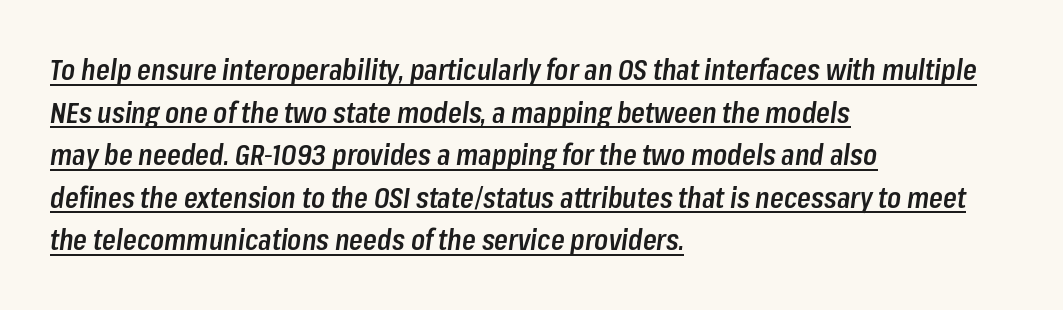
The image shows 28 px semibold, condensed type, italic (leaning right); set left-aligned, normal line spacing (1.52x), normal letter spacing, underlined; low stroke contrast and a medium x-height.
